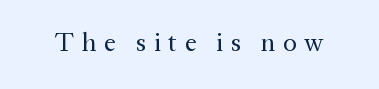
Italic: no, the glyphs are upright roman. No chunkiness to these letters — they're not bold. The area under the type is left untouched. Tracking here is generous; glyphs stand well apart from one another.
